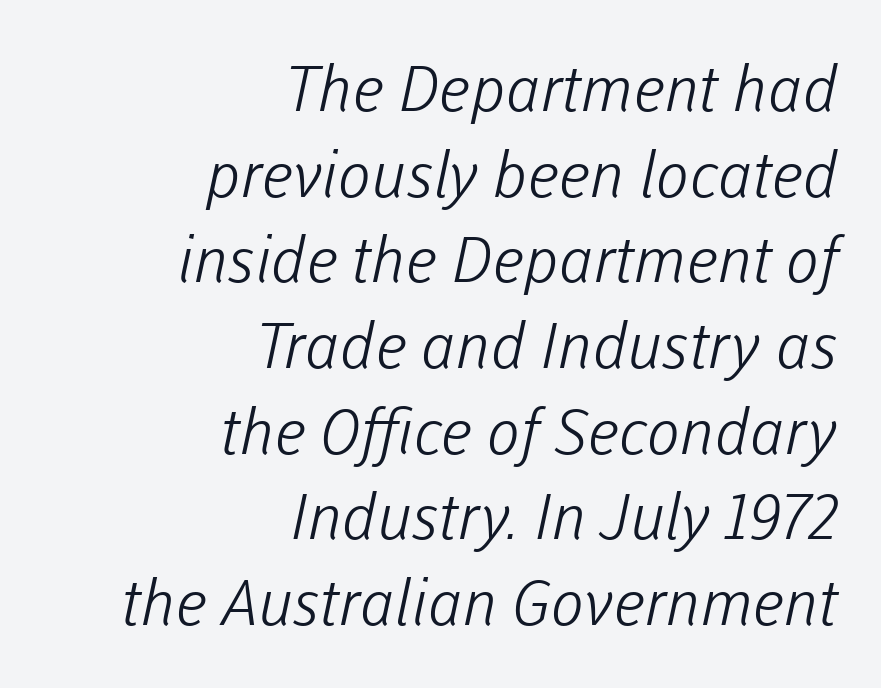
This sample has the flowing, uneven cadence of proportional lettering. A typesetter would call this zero additional tracking. A normal amount of white space separates one row of letters from the next. The space directly below the letters is spotless. Layout note: lines flush right.
